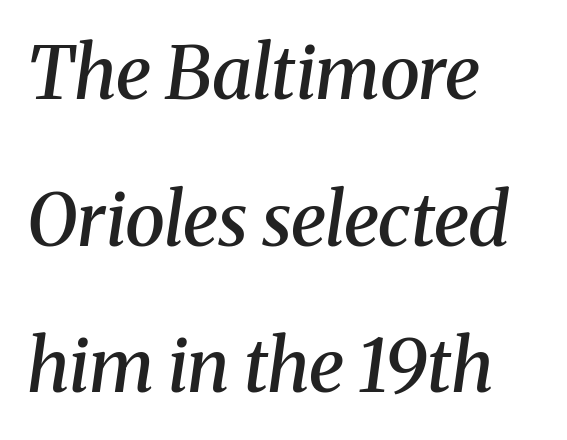
The image shows 73 px semibold serif type, italic (leaning right); set left-aligned, loose line spacing (2.01x), normal letter spacing, not underlined; medium stroke contrast and a medium x-height.
